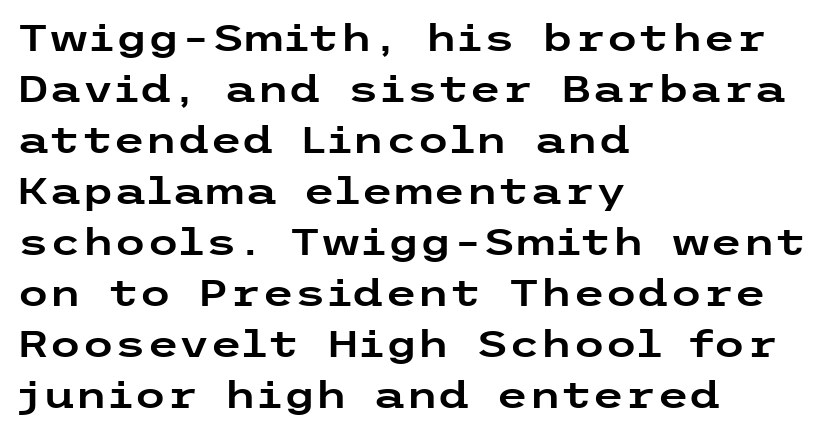
The typeface chosen for these lines omits serifs. This is roman type, the default non-slanted kind. Baseline-to-baseline distance is the conventional proportion of letter height. No word sits above an underline. Typeset ragged right — the left edge is the straight one.
